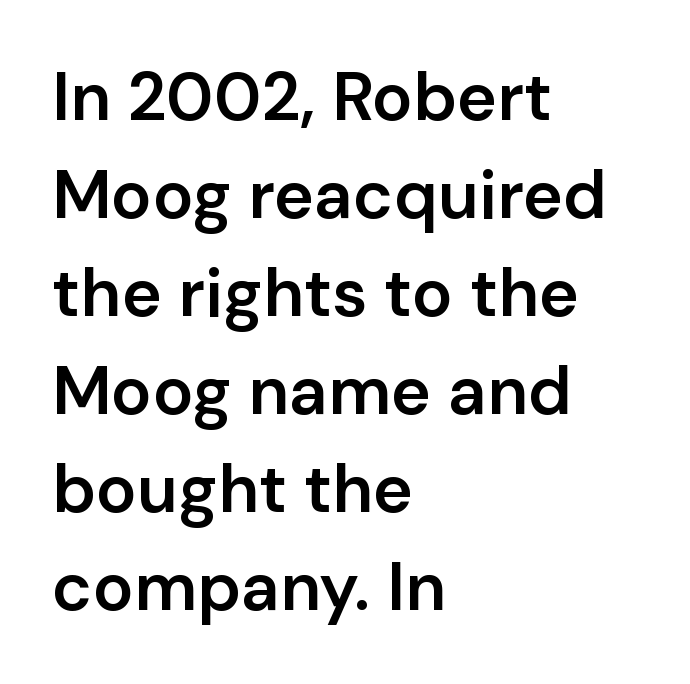
Q: Is the text bold? A: Semi-bold.
Q: Is the text italic (slanted)? A: No, it is upright.
Q: Is the typeface a serif or a sans-serif typeface? A: Sans-serif.
Q: Is the text underlined? A: No.
Q: How is the paragraph aligned? A: Left-aligned.
Q: Is the spacing between letters normal or unusually wide? A: Normal.
Q: Is the spacing between lines tight, normal or loose? A: Normal.
Q: Width (condensed, normal, or wide)? A: Normal.
Q: Stroke contrast? A: Low.
Q: x-height? A: Medium.
Q: Monospaced? A: No.
